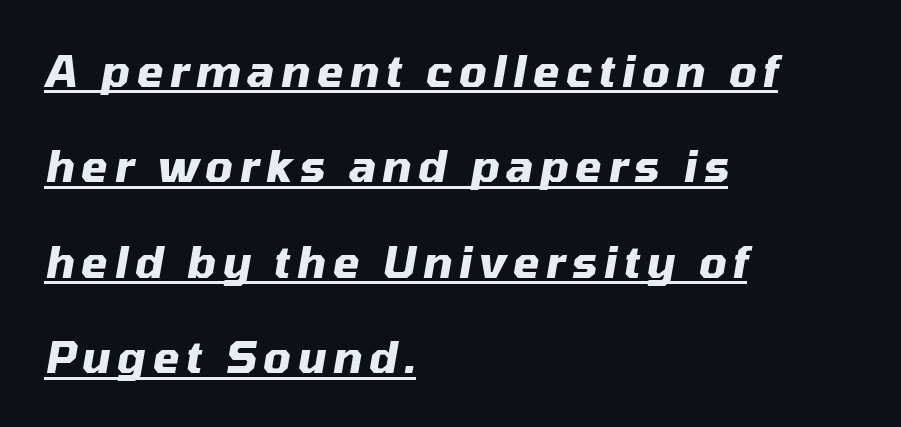
Q: Is the text bold? A: Yes.
Q: Is the text italic (slanted)? A: Yes, it leans right by about 10 degrees.
Q: Is the text underlined? A: Yes.
Q: How is the paragraph aligned? A: Left-aligned.
Q: Is the spacing between lines tight, normal or loose? A: Loose.
Q: Width (condensed, normal, or wide)? A: Normal.
Q: Stroke contrast? A: Medium.
Q: x-height? A: Medium.
Q: Monospaced? A: No.
